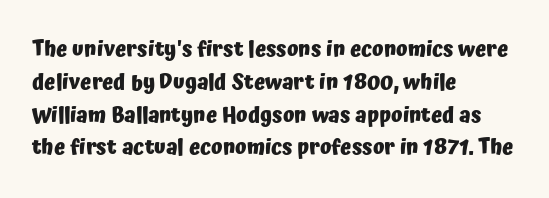
The image shows 21 px bold type, upright; set left-aligned, normal line spacing (1.56x), normal letter spacing, not underlined.
